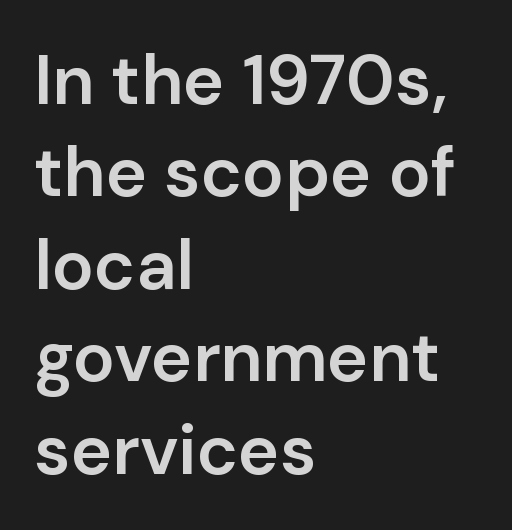
The image shows 70 px semibold sans-serif type, upright; set left-aligned, normal line spacing (1.32x), normal letter spacing, not underlined; low stroke contrast and a medium x-height.
